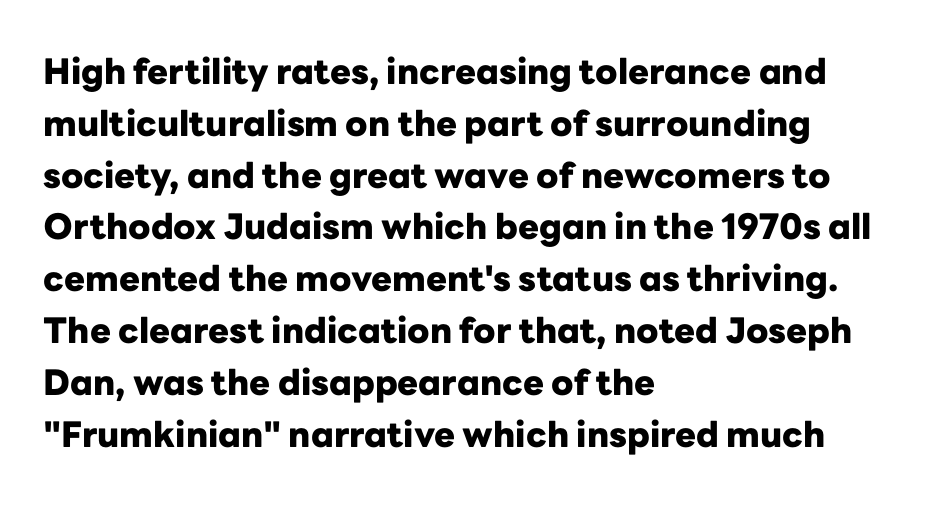
Q: Is the text bold? A: Yes.
Q: Is the text italic (slanted)? A: No, it is upright.
Q: Is the typeface a serif or a sans-serif typeface? A: Sans-serif.
Q: Is the text underlined? A: No.
Q: How is the paragraph aligned? A: Left-aligned.
Q: Is the spacing between letters normal or unusually wide? A: Normal.
Q: Is the spacing between lines tight, normal or loose? A: Normal.
Q: Width (condensed, normal, or wide)? A: Normal.
Q: Stroke contrast? A: Low.
Q: x-height? A: Medium.
Q: Monospaced? A: No.
